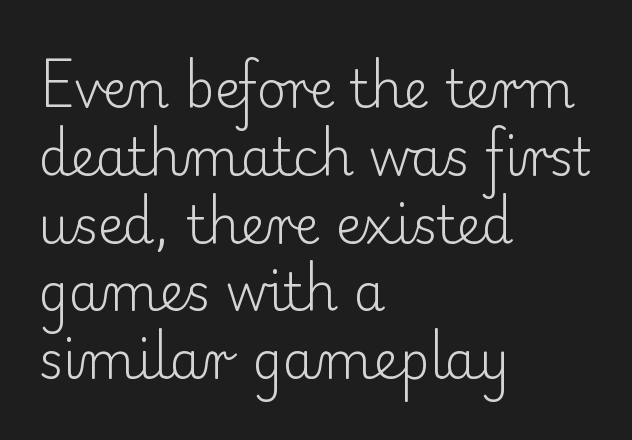
{"italic": "no", "bold": "no", "weight": "light", "width": "normal", "stroke_contrast": "low", "x_height": "small", "monospaced": "no", "underline": "no", "align": "left", "line_spacing": "normal", "line_spacing_ratio": 1.33, "letter_spacing": "normal", "letter_spacing_em": 0.0, "glyph_px": 51}
